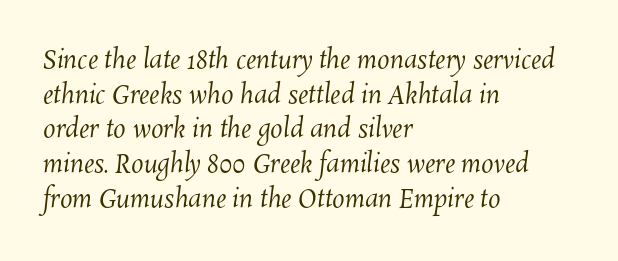
Q: Is the text bold? A: No.
Q: Is the text underlined? A: No.
Q: How is the paragraph aligned? A: Left-aligned.
Q: Is the spacing between letters normal or unusually wide? A: Normal.
Q: Is the spacing between lines tight, normal or loose? A: Normal.
